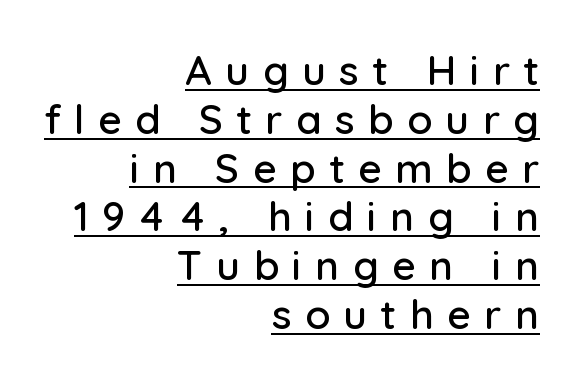
{"serif": "no", "italic": "no", "width": "normal", "stroke_contrast": "low", "x_height": "medium", "monospaced": "no", "underline": "yes", "align": "right", "line_spacing_ratio": 1.19, "letter_spacing": "wide", "letter_spacing_em": 0.33, "glyph_px": 41}
